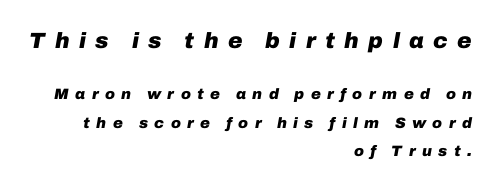
Quick note: underline off. Heavy-handed strokes throughout: this text is bold. This rendering uses right alignment, leaving the left contour irregular. This sample uses expanded letter spacing, leaving extra air between glyphs. The text carries the slant typical of an italic or oblique font. The passage shown begins with its larger block and ends with its smaller one.
